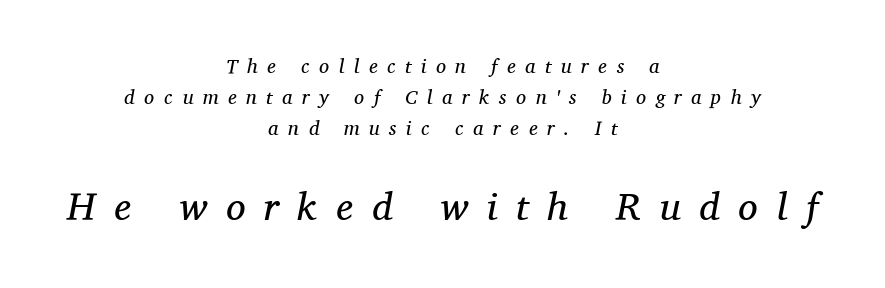
{"serif": "yes", "italic": "yes", "lean": "right", "slant_degrees": 11, "bold": "no", "weight": "regular", "width": "normal", "stroke_contrast": "medium", "x_height": "medium", "monospaced": "no", "underline": "no", "align": "center", "line_spacing": "normal", "line_spacing_ratio": 1.55, "letter_spacing": "wide", "letter_spacing_em": 0.48, "larger_block": "second", "size_ratio": 1.95, "glyph_px": 39}
